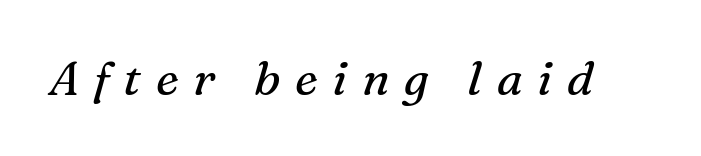
Q: Is the text bold? A: No.
Q: Is the text italic (slanted)? A: Yes, it leans right by about 16 degrees.
Q: Is the typeface a serif or a sans-serif typeface? A: Serif.
Q: Is the text underlined? A: No.
Q: Is the spacing between letters normal or unusually wide? A: Unusually wide.
Q: Width (condensed, normal, or wide)? A: Normal.
Q: Stroke contrast? A: Medium.
Q: x-height? A: Medium.
Q: Monospaced? A: No.
